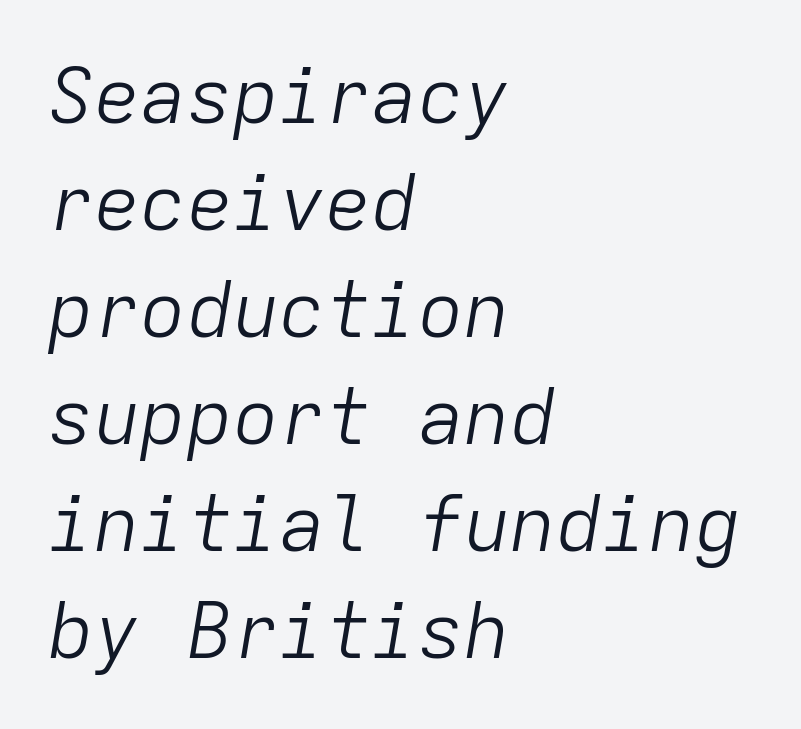
{"italic": "yes", "lean": "right", "slant_degrees": 9, "bold": "no", "weight": "light", "width": "normal", "stroke_contrast": "low", "x_height": "medium", "monospaced": "yes", "underline": "no", "align": "left", "line_spacing": "normal", "line_spacing_ratio": 1.39, "letter_spacing": "normal", "letter_spacing_em": 0.0, "glyph_px": 77}
